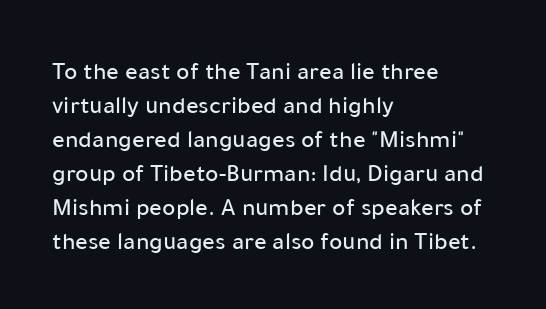
These lines were composed using upright roman letters. Line beginnings align vertically; line endings do not. Quick note: underline off. Nobody touched the tracking dial on this one. Leading matches the norm, producing a regular column.
